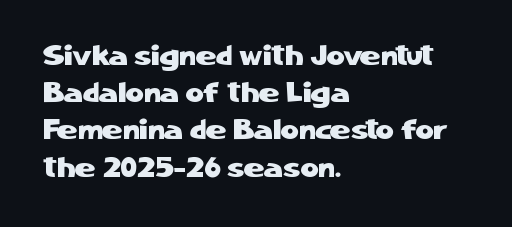
{"serif": "no", "italic": "no", "width": "normal", "stroke_contrast": "low", "x_height": "medium", "monospaced": "no", "underline": "no", "align": "left", "line_spacing": "normal", "line_spacing_ratio": 1.33, "letter_spacing": "normal", "letter_spacing_em": 0.0, "glyph_px": 28}
